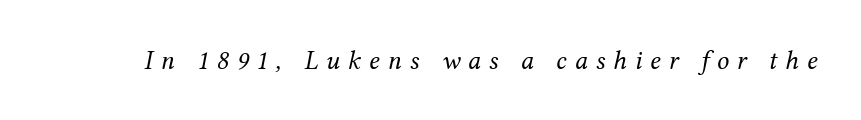
When letters slant like this, we call the style italic. The passage shown is not bold in any degree. Is the letter spacing exaggerated? Yes — the characters are pushed far apart. The words here are not underlined.
